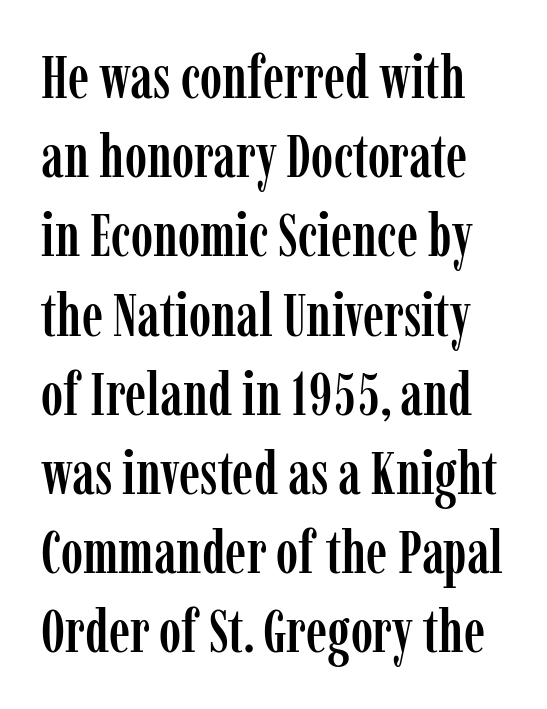
The image shows 60 px condensed serif type, upright; set normal line spacing (1.32x), normal letter spacing, not underlined; low stroke contrast and a medium x-height.
